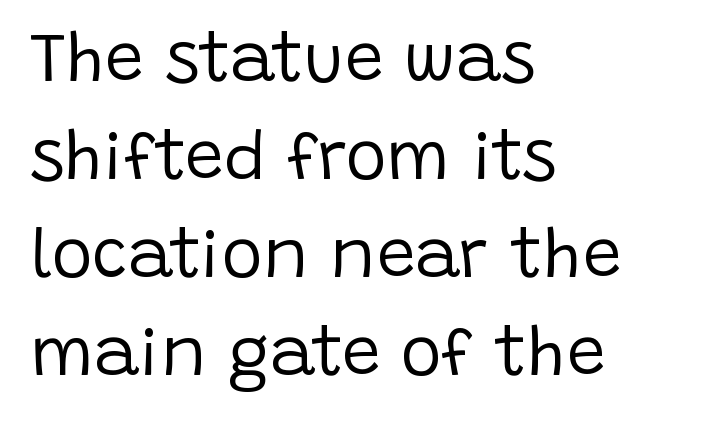
{"serif": "no", "italic": "no", "bold": "no", "weight": "regular", "width": "normal", "stroke_contrast": "low", "x_height": "large", "monospaced": "no", "underline": "no", "align": "left", "line_spacing": "normal", "line_spacing_ratio": 1.42, "letter_spacing": "normal", "letter_spacing_em": 0.0, "glyph_px": 69}
